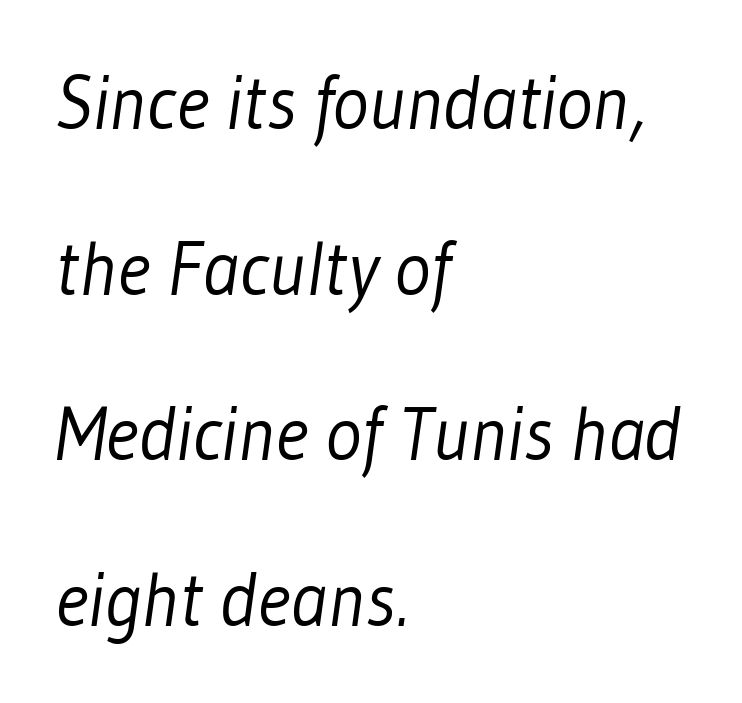
A great deal of white space separates one row of letters from the next. The passage shown is typeset with a sans-serif family. How are the letters spaced? Ordinarily, with no added tracking. Note the varied advance widths — an 'i' is clearly narrower than an 'm'. All the whitespace from short lines collects on the right. Unmarked baselines from the first word to the last.
